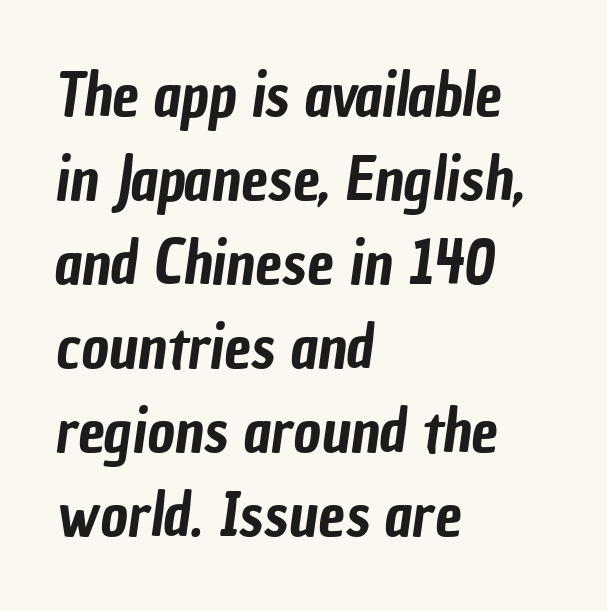
The line-height multiplier appears to be the usual default. This rendering uses left alignment, leaving the right contour irregular. Descender tails drop into unmarked territory. What stands out about the letter spacing? Nothing — it is the standard amount.
